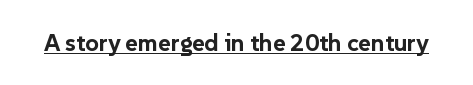
Q: Is the text bold? A: Yes.
Q: Is the text italic (slanted)? A: No, it is upright.
Q: Is the text underlined? A: Yes.
Q: Is the spacing between letters normal or unusually wide? A: Normal.
